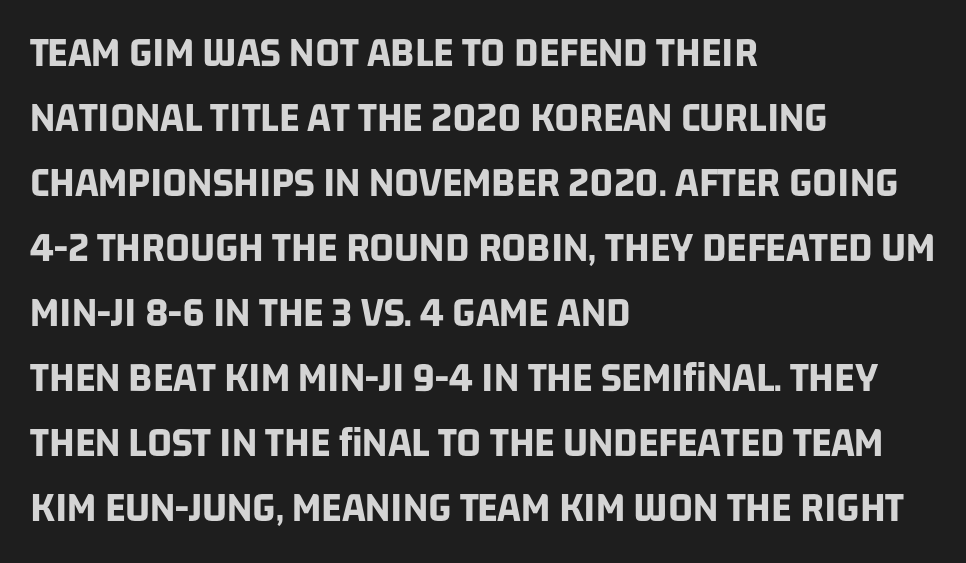
The font family rendered here belongs to the sans-serif group. How would I describe the line gaps? Plain and ordinary. The setting favours the left margin, as ordinary paragraphs usually do. Inter-character spacing is left at the font's built-in metrics. The foot of each line stays bare and open.
